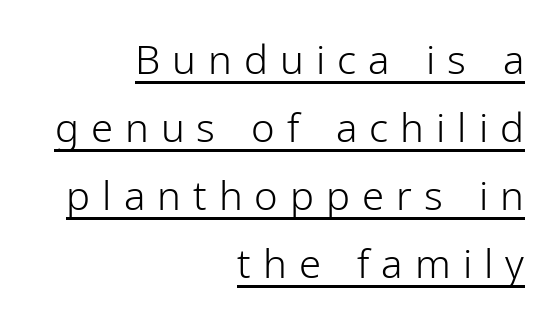
The image shows 40 px light, condensed sans-serif type, upright; set right-aligned, normal line spacing (1.7x), unusually wide letter spacing (+0.3 em), underlined; low stroke contrast and a medium x-height.
